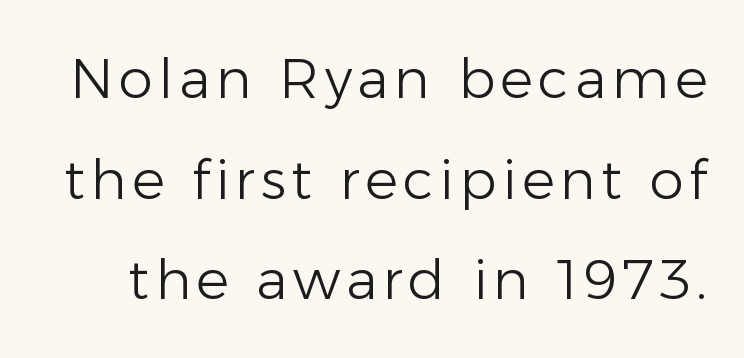
The image shows 55 px light sans-serif type, upright; set line spacing 1.83x, not underlined; low stroke contrast and a medium x-height.
